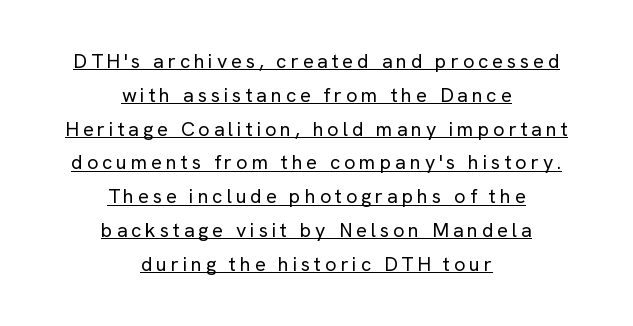
If you measured baseline to baseline, you'd find a middling distance. The rendering uses the underline text-decoration. A centered setting, common on invitations and titles, is used for this passage. The characters are drawn with everyday or finer stroke widths. In terms of posture, this sample is upright.
